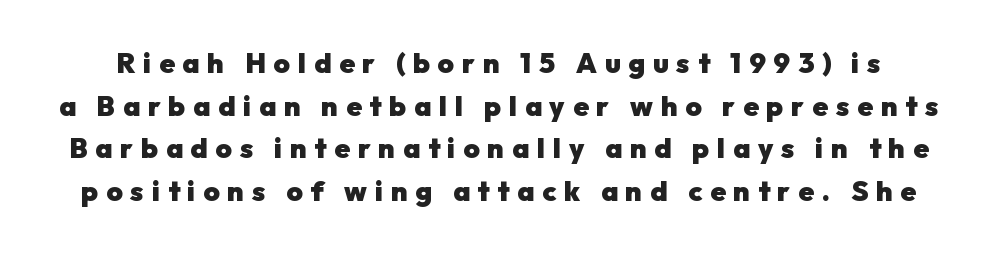
The image shows 28 px heavy sans-serif type, upright; set normal line spacing (1.52x), unusually wide letter spacing (+0.28 em), not underlined; low stroke contrast and a medium x-height.
